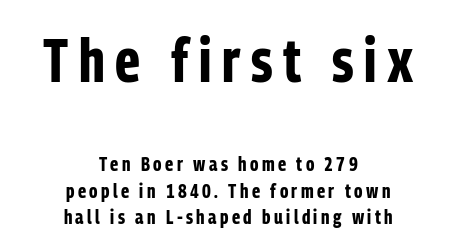
The image shows 61 px bold, condensed sans-serif type, upright; set centered, normal line spacing (1.32x), not underlined; the first (top) block is 3.05x larger; low stroke contrast and a medium x-height.
